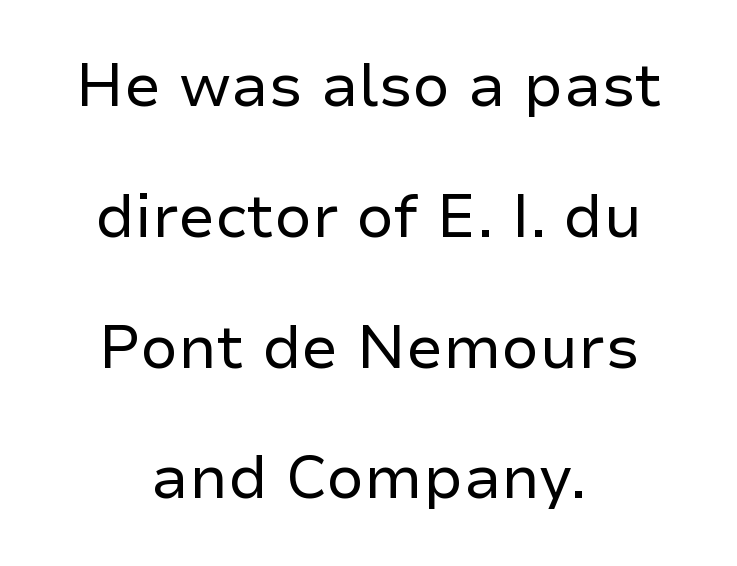
{"serif": "no", "italic": "no", "bold": "no", "weight": "regular", "width": "normal", "stroke_contrast": "low", "x_height": "medium", "monospaced": "no", "underline": "no", "align": "center", "line_spacing": "loose", "line_spacing_ratio": 2.18, "letter_spacing": "normal", "letter_spacing_em": 0.0, "glyph_px": 60}
